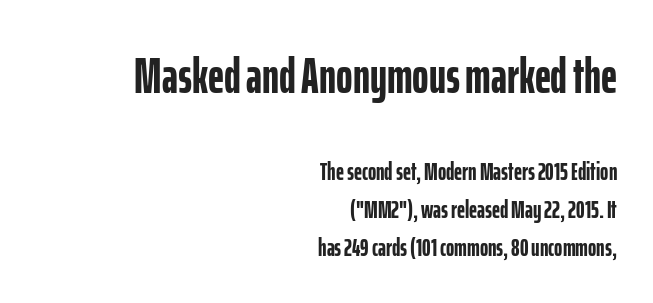
{"serif": "no", "italic": "no", "bold": "yes", "weight": "semibold", "width": "condensed", "stroke_contrast": "low", "x_height": "medium", "monospaced": "no", "underline": "no", "align": "right", "line_spacing": "normal", "line_spacing_ratio": 1.51, "letter_spacing": "normal", "letter_spacing_em": 0.0, "larger_block": "first", "size_ratio": 2.0, "glyph_px": 50}
